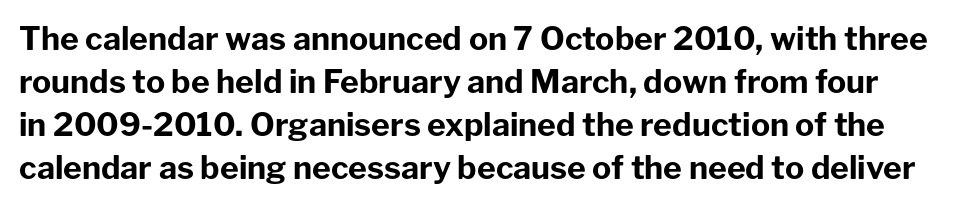
Q: Is the text bold? A: Yes.
Q: Is the text italic (slanted)? A: No, it is upright.
Q: Is the typeface a serif or a sans-serif typeface? A: Sans-serif.
Q: Is the text underlined? A: No.
Q: Is the spacing between letters normal or unusually wide? A: Normal.
Q: Is the spacing between lines tight, normal or loose? A: Normal.
Q: Width (condensed, normal, or wide)? A: Normal.
Q: Stroke contrast? A: Low.
Q: x-height? A: Medium.
Q: Monospaced? A: No.
